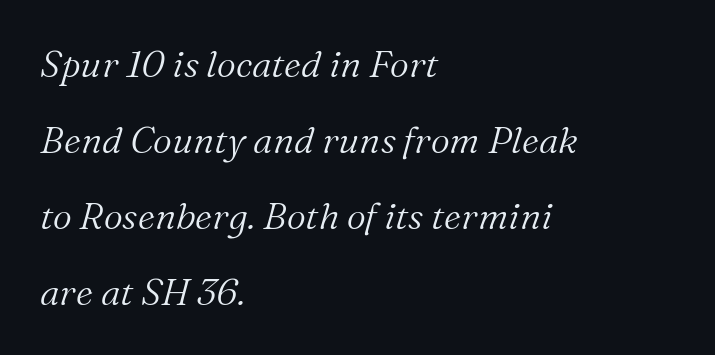
How are the letters spaced? Ordinarily, with no added tracking. You could fit nearly another row in the gap between these rows. Every row of glyphs begins at an identical x-position on the left. A quiet, ordinary-to-light weight characterises the typeface. Clear beneath every line of the passage. Each letter keeps its own natural width here, so spacing adapts to shape.
